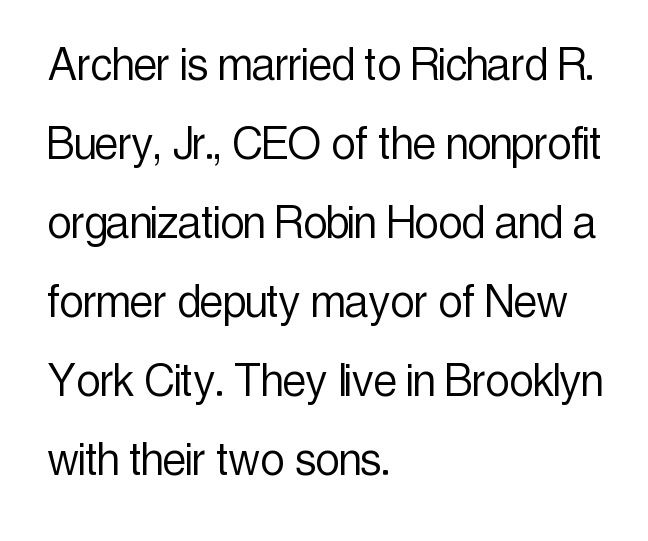
Each letter keeps its own natural width here, so spacing adapts to shape. The strokes carry an ordinary text weight at most. Rule under the text: the space is simply empty. Every row of glyphs begins at an identical x-position on the left. If you drew a line through each stem, it would be perfectly vertical. The face used here is a sans, in the tradition of grotesques and geometrics.
